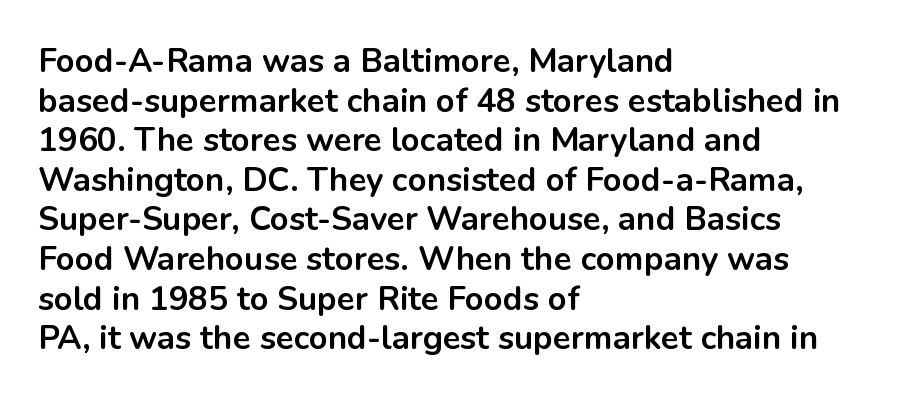
Q: Is the text bold? A: Yes.
Q: Is the text italic (slanted)? A: No, it is upright.
Q: Is the typeface a serif or a sans-serif typeface? A: Sans-serif.
Q: Is the text underlined? A: No.
Q: How is the paragraph aligned? A: Left-aligned.
Q: Is the spacing between letters normal or unusually wide? A: Normal.
Q: Width (condensed, normal, or wide)? A: Normal.
Q: Stroke contrast? A: Low.
Q: x-height? A: Medium.
Q: Monospaced? A: No.
